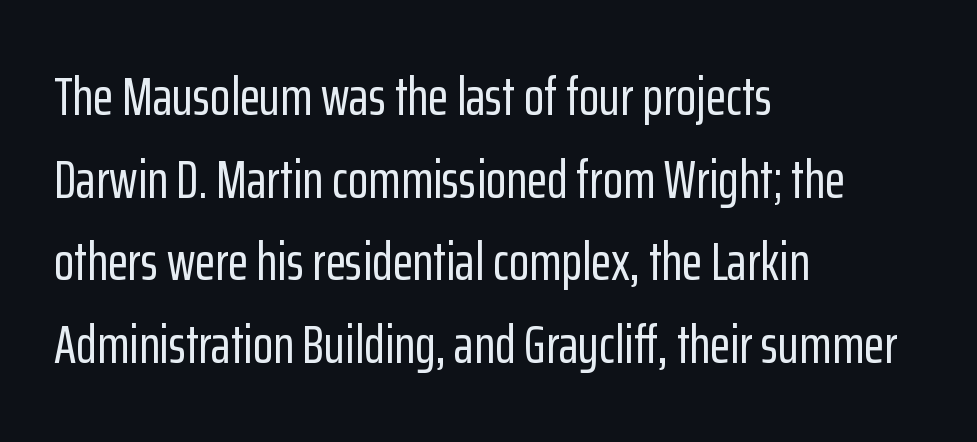
{"serif": "no", "italic": "no", "width": "condensed", "stroke_contrast": "low", "x_height": "medium", "monospaced": "no", "underline": "no", "align": "left", "line_spacing": "normal", "line_spacing_ratio": 1.56, "letter_spacing": "normal", "letter_spacing_em": 0.0, "glyph_px": 53}
